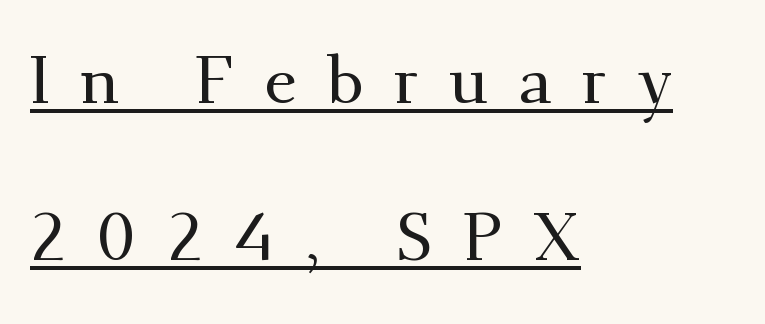
The image shows 66 px serif type, upright; set left-aligned, loose line spacing (2.38x), unusually wide letter spacing (+0.45 em), underlined; medium stroke contrast and a small x-height.
